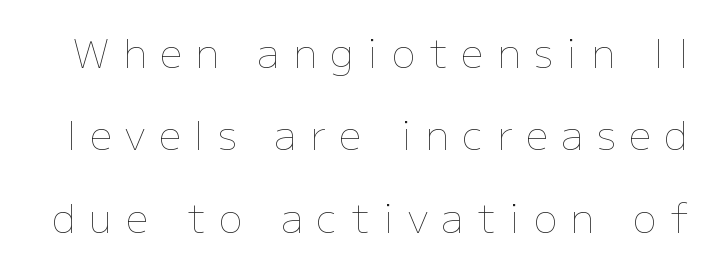
Loosely led — the rows are spread out. Only glyphs here, with clear space below each row. These glyphs show unthickened strokes, regular width or finer. Tracking value appears strongly positive — letters spread wide. If you drew a line through each stem, it would be perfectly vertical.
